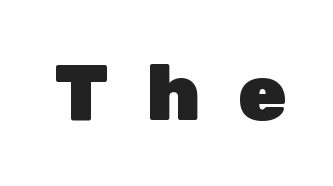
Q: Is the text bold? A: Yes.
Q: Is the text italic (slanted)? A: No, it is upright.
Q: Is the typeface a serif or a sans-serif typeface? A: Sans-serif.
Q: Is the text underlined? A: No.
Q: Is the spacing between letters normal or unusually wide? A: Unusually wide.
Q: Width (condensed, normal, or wide)? A: Normal.
Q: Stroke contrast? A: Low.
Q: x-height? A: Medium.
Q: Monospaced? A: No.
